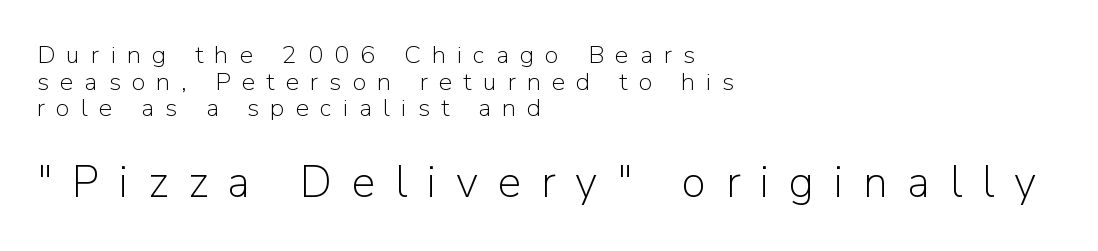
Line spacing here is tight. Type size steps up from the first block to the second. The lines in this sample share a left origin and differ only in where they stop. You can tell it's not italic because the verticals are truly vertical.
